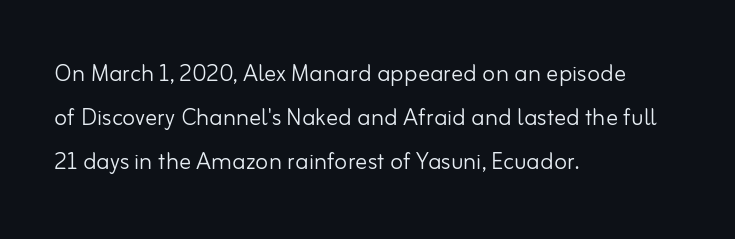
{"serif": "no", "italic": "no", "bold": "no", "weight": "light", "width": "normal", "stroke_contrast": "low", "x_height": "small", "monospaced": "no", "underline": "no", "align": "left", "line_spacing": "normal", "line_spacing_ratio": 1.47, "letter_spacing": "normal", "letter_spacing_em": 0.0, "glyph_px": 30}
